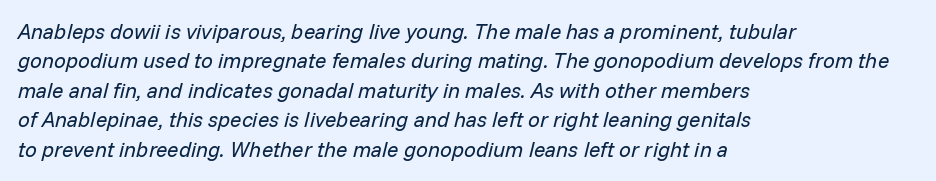
Plain, unruled lines of type. Compared with typical paragraphs, the rows here are spaced about the same. The gaps between neighbouring characters are ordinary and unremarkable. The font is comparable to plain body text, perhaps lighter.
